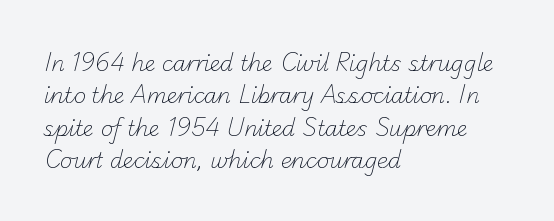
Q: Is the text bold? A: No.
Q: Is the text underlined? A: No.
Q: How is the paragraph aligned? A: Left-aligned.
Q: Is the spacing between letters normal or unusually wide? A: Normal.
Q: Is the spacing between lines tight, normal or loose? A: Normal.
